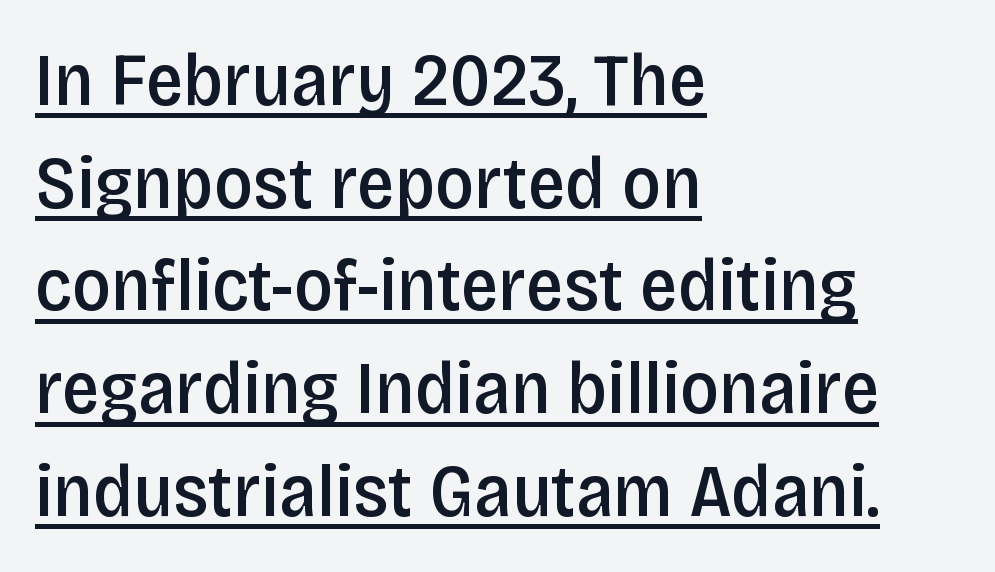
The image shows 75 px semibold, condensed sans-serif type, upright; set left-aligned, normal line spacing (1.37x), normal letter spacing, underlined; low stroke contrast and a large x-height.
